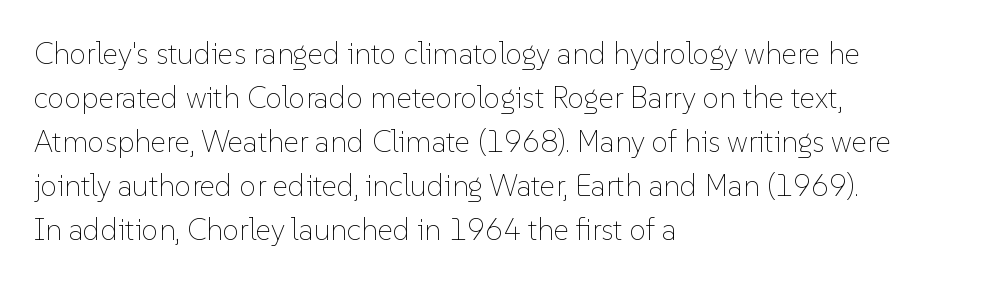
Q: Is the text bold? A: No.
Q: Is the text italic (slanted)? A: No, it is upright.
Q: Is the text underlined? A: No.
Q: How is the paragraph aligned? A: Left-aligned.
Q: Is the spacing between letters normal or unusually wide? A: Normal.
Q: Is the spacing between lines tight, normal or loose? A: Normal.
Q: Width (condensed, normal, or wide)? A: Normal.
Q: Stroke contrast? A: Low.
Q: x-height? A: Medium.
Q: Monospaced? A: No.
